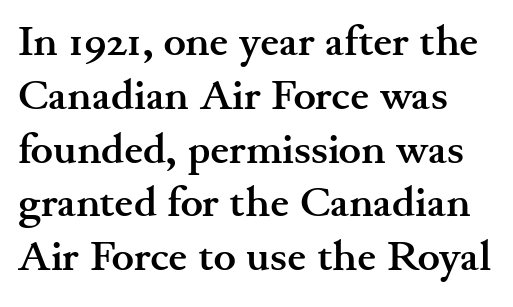
In terms of posture, this sample is upright. I'd call this a serif setting — the letters wear small feet. How heavy is the stroke? Heavy — this is a bold. No word sits above an underline. Alignment: flush left.
